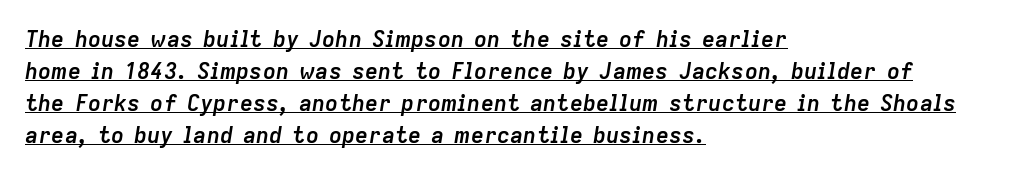
The image shows 22 px bold type, italic (leaning right); set left-aligned, normal line spacing (1.46x), normal letter spacing, underlined.
